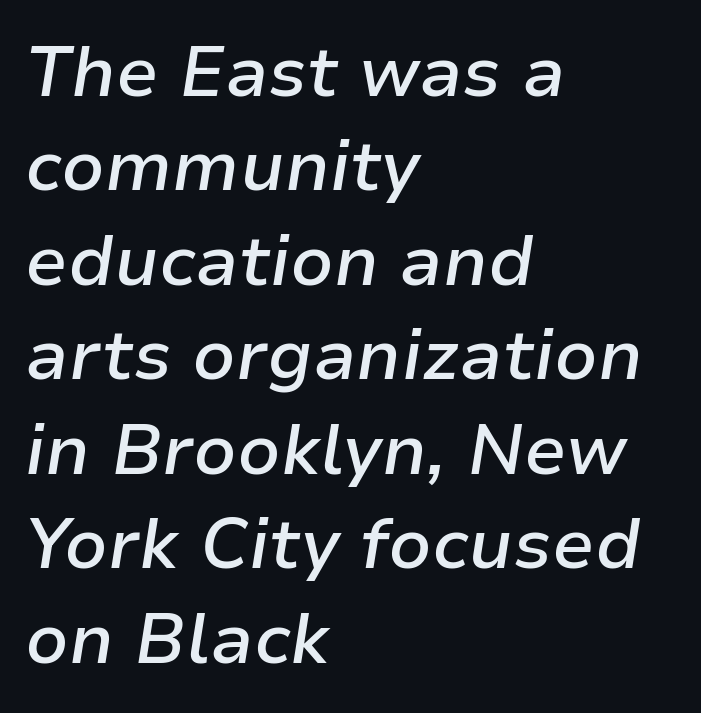
The image shows 70 px semibold type, italic (leaning right); set left-aligned, normal line spacing (1.35x), normal letter spacing, not underlined; low stroke contrast and a medium x-height.
